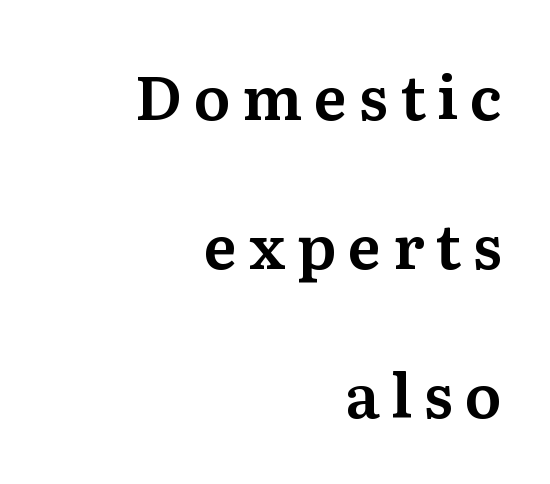
You can tell from the footed stems that serif type was used. The lettering stays uniformly vertical, giving the passage a roman look. These lines are rendered in a variable-pitch font. Short and long lines alike share a common ending point at right. The line-height multiplier appears high, well above default.
